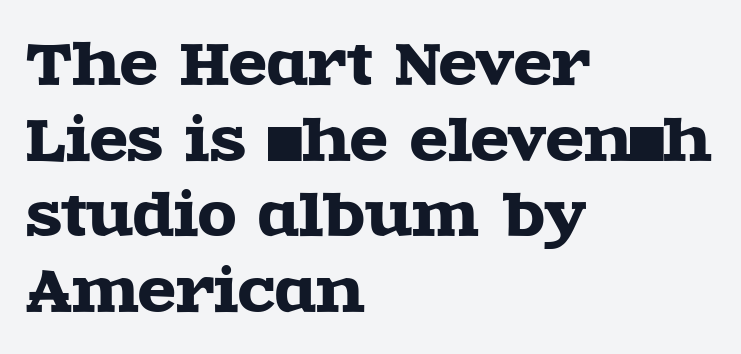
{"serif": "yes", "italic": "no", "width": "wide", "x_height": "large", "monospaced": "no", "underline": "no", "align": "left", "line_spacing": "normal", "line_spacing_ratio": 1.35, "letter_spacing": "normal", "letter_spacing_em": 0.0, "glyph_px": 56}
